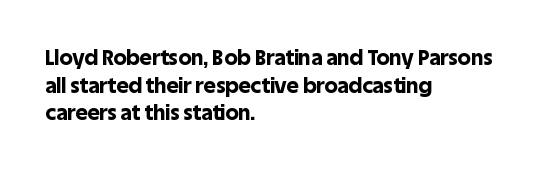
{"italic": "no", "bold": "yes", "underline": "no", "align": "left", "line_spacing": "normal", "line_spacing_ratio": 1.31, "letter_spacing": "normal", "letter_spacing_em": 0.0, "glyph_px": 21}
